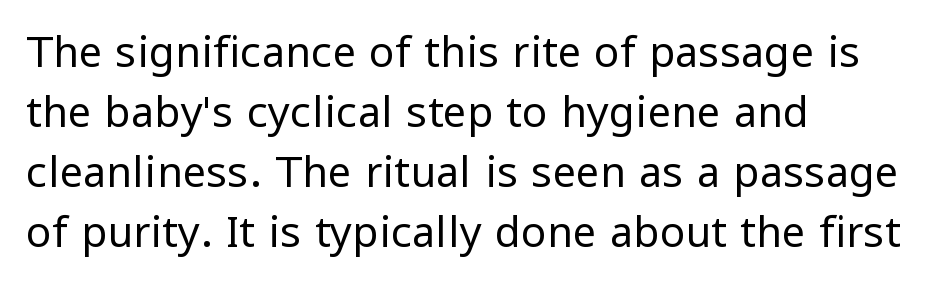
Q: Is the text bold? A: No.
Q: Is the text italic (slanted)? A: No, it is upright.
Q: Is the typeface a serif or a sans-serif typeface? A: Sans-serif.
Q: Is the text underlined? A: No.
Q: How is the paragraph aligned? A: Left-aligned.
Q: Is the spacing between letters normal or unusually wide? A: Normal.
Q: Is the spacing between lines tight, normal or loose? A: Normal.
Q: Width (condensed, normal, or wide)? A: Normal.
Q: Stroke contrast? A: Low.
Q: x-height? A: Medium.
Q: Monospaced? A: No.
